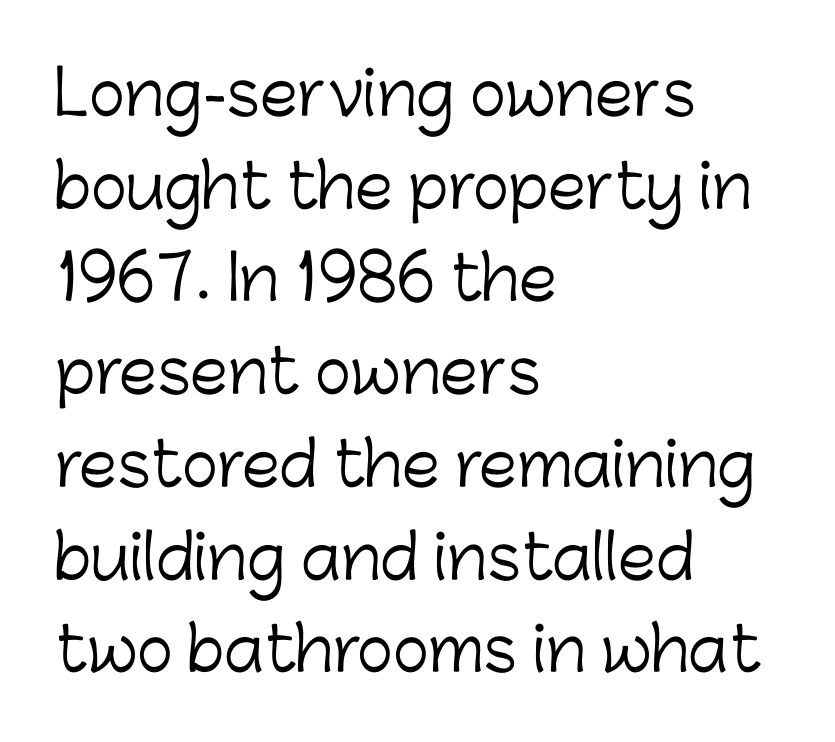
{"serif": "no", "italic": "no", "bold": "no", "weight": "light", "width": "normal", "stroke_contrast": "low", "x_height": "medium", "monospaced": "no", "underline": "no", "align": "left", "line_spacing": "normal", "line_spacing_ratio": 1.52, "letter_spacing": "normal", "letter_spacing_em": 0.0, "glyph_px": 61}
